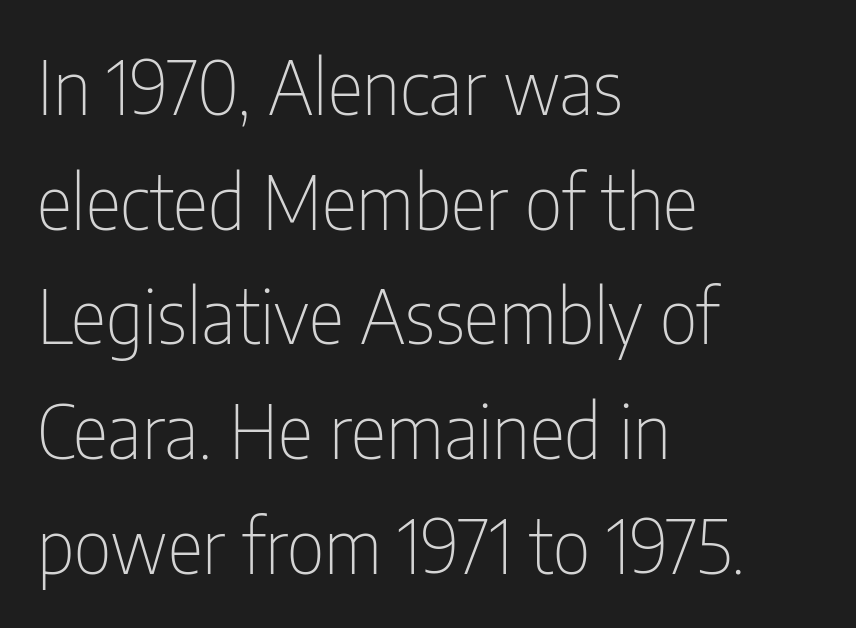
Nope, not italic — everything's standing straight. Anything drawn beneath the words? Only blank space. In terms of letterform style, serifs are entirely absent. Each letter keeps its own natural width here, so spacing adapts to shape. Short and long lines alike share a common starting point at left.
